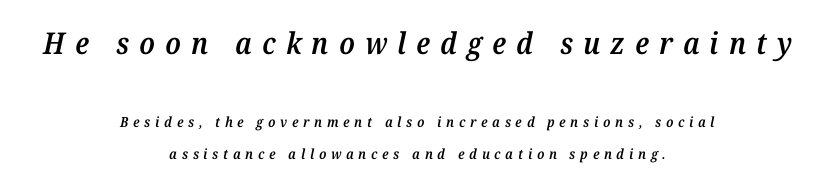
The passage shown is not underscored anywhere. Note the varied advance widths — an 'i' is clearly narrower than an 'm'. Each word looks stretched out because of the extra space between its letters. Note: serifs present on the glyphs. Scale decreases going downward across the two blocks. The specimen reads as italic at a glance.
